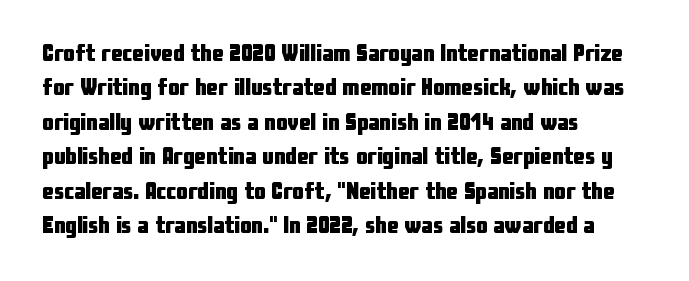
{"italic": "no", "bold": "yes", "underline": "no", "align": "left", "line_spacing": "normal", "line_spacing_ratio": 1.5, "letter_spacing": "normal", "letter_spacing_em": 0.0, "glyph_px": 23}
